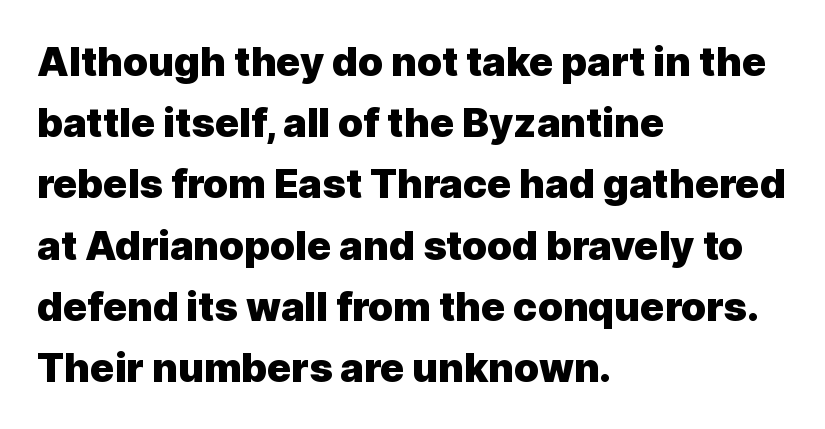
The image shows 40 px heavy sans-serif type, upright; set left-aligned, normal line spacing (1.53x), normal letter spacing, not underlined; a medium x-height.
